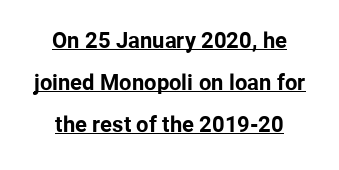
Spacing between characters is what you'd get straight out of the box. Notice how thick the strokes are: this is what a full bold looks like. This sample uses an upright cut, with every glyph sitting square on the baseline. Decoration check: the copy is underlined.
